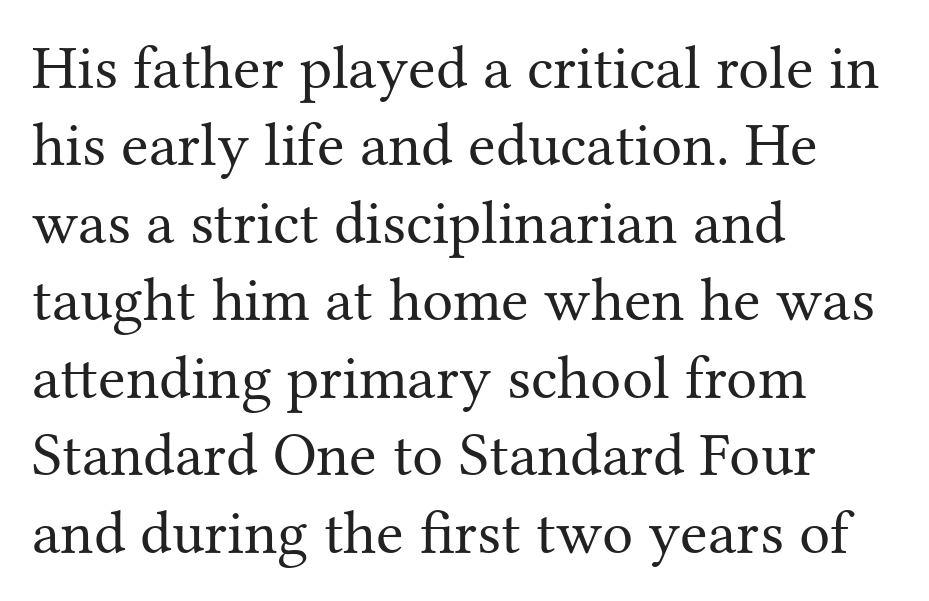
Q: Is the text bold? A: No.
Q: Is the text italic (slanted)? A: No, it is upright.
Q: Is the typeface a serif or a sans-serif typeface? A: Serif.
Q: Is the text underlined? A: No.
Q: How is the paragraph aligned? A: Left-aligned.
Q: Is the spacing between letters normal or unusually wide? A: Normal.
Q: Is the spacing between lines tight, normal or loose? A: Normal.
Q: Width (condensed, normal, or wide)? A: Normal.
Q: Stroke contrast? A: Medium.
Q: x-height? A: Medium.
Q: Monospaced? A: No.
